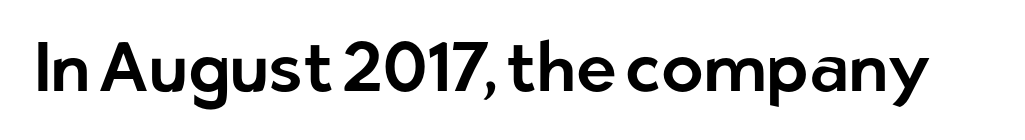
Is there any slant? The stems are plumb. Has an underline been added? It has not. Think of a printed novel: that variable character pitch is what you see here. The letterforms sit shoulder to shoulder at normal distance.
